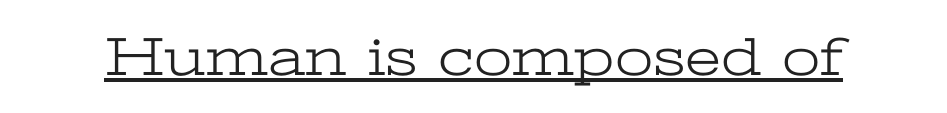
The font family rendered here belongs to the serif group. The weight tops out at a normal text grade. Here the designer chose a conventional face with non-uniform glyph widths. Unlike italic type, these characters show no tilt at all.
